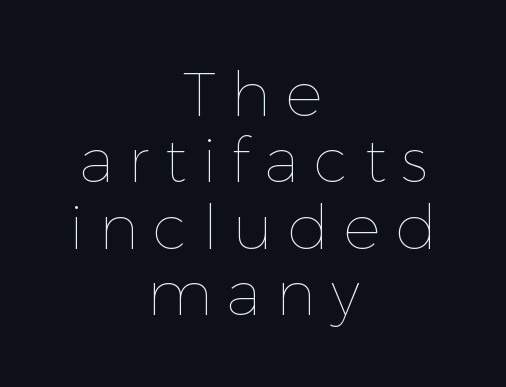
Q: Is the text bold? A: No.
Q: Is the text italic (slanted)? A: No, it is upright.
Q: Is the text underlined? A: No.
Q: How is the paragraph aligned? A: Centered.
Q: Is the spacing between letters normal or unusually wide? A: Unusually wide.
Q: Is the spacing between lines tight, normal or loose? A: Tight.
Q: Width (condensed, normal, or wide)? A: Normal.
Q: x-height? A: Medium.
Q: Monospaced? A: No.
